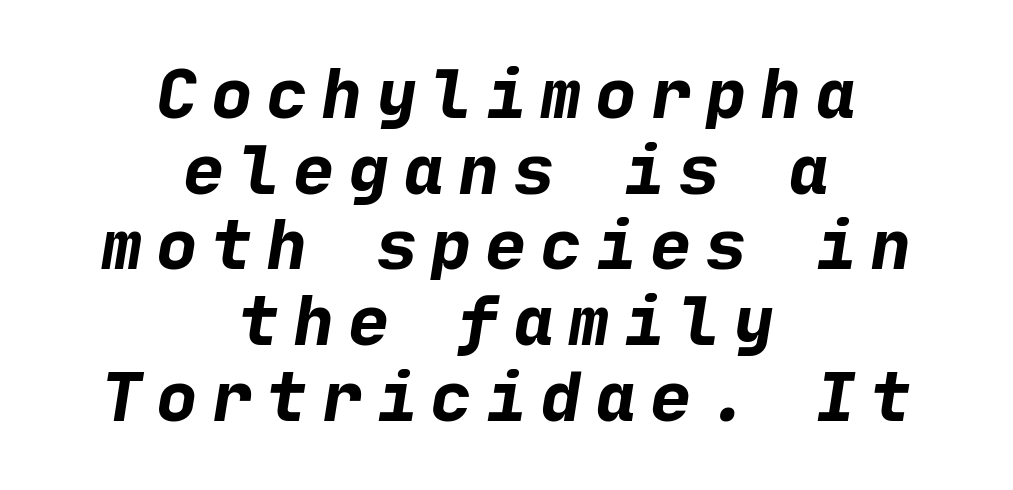
The image shows 67 px bold sans-serif type; set centered, tight line spacing (1.13x), unusually wide letter spacing (+0.22 em), not underlined; low stroke contrast and a medium x-height.
